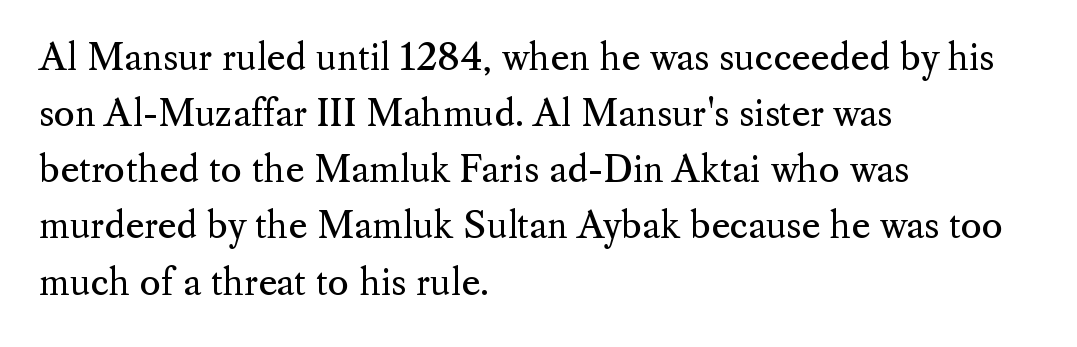
Q: Is the text bold? A: No.
Q: Is the text italic (slanted)? A: No, it is upright.
Q: Is the typeface a serif or a sans-serif typeface? A: Serif.
Q: Is the text underlined? A: No.
Q: How is the paragraph aligned? A: Left-aligned.
Q: Is the spacing between letters normal or unusually wide? A: Normal.
Q: Is the spacing between lines tight, normal or loose? A: Normal.
Q: Width (condensed, normal, or wide)? A: Normal.
Q: Stroke contrast? A: Medium.
Q: x-height? A: Small.
Q: Monospaced? A: No.
